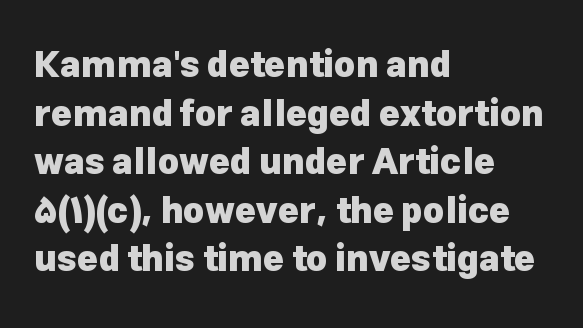
Q: Is the text bold? A: Yes.
Q: Is the text italic (slanted)? A: No, it is upright.
Q: Is the typeface a serif or a sans-serif typeface? A: Sans-serif.
Q: Is the text underlined? A: No.
Q: How is the paragraph aligned? A: Left-aligned.
Q: Is the spacing between letters normal or unusually wide? A: Normal.
Q: Is the spacing between lines tight, normal or loose? A: Normal.
Q: Width (condensed, normal, or wide)? A: Normal.
Q: Stroke contrast? A: Low.
Q: x-height? A: Medium.
Q: Monospaced? A: No.
